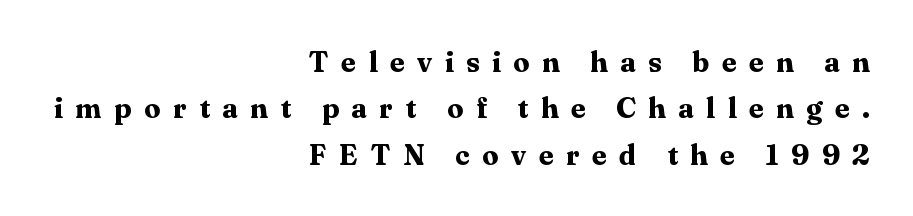
The image shows 29 px bold serif type, upright; set right-aligned, normal line spacing (1.6x), unusually wide letter spacing (+0.43 em), not underlined; medium stroke contrast and a medium x-height.
